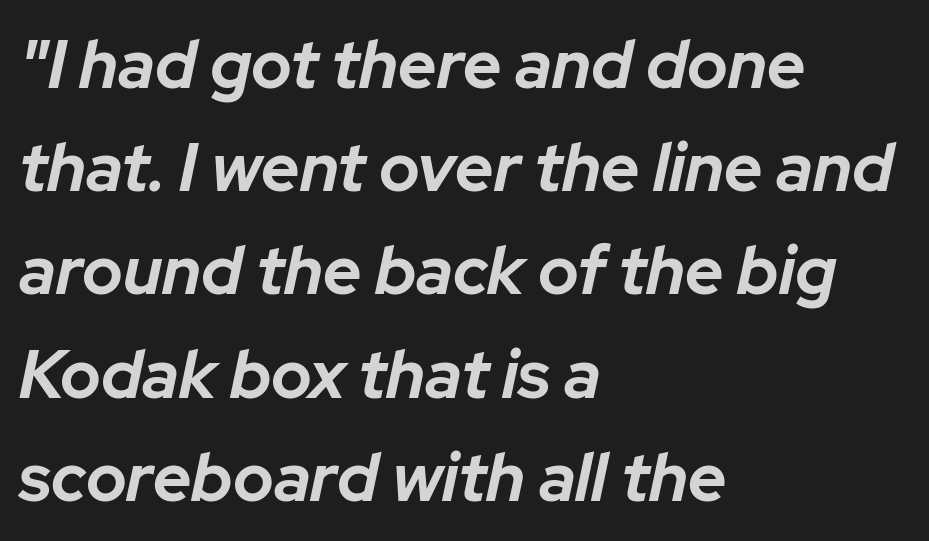
A typesetter would call this proportional, since set widths differ per character. Letters rest on an invisible, unmarked baseline. Emphasis by weight is at full strength: bold. Emphasis-style slanted type is in use. Successive baselines arrive at the customary interval.
